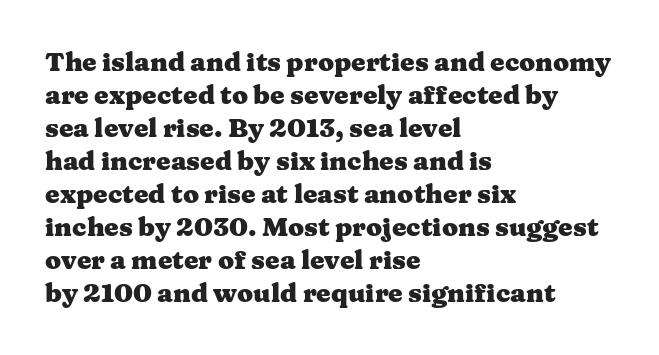
{"italic": "no", "bold": "yes", "underline": "no", "align": "left", "line_spacing": "normal", "line_spacing_ratio": 1.27, "letter_spacing": "normal", "letter_spacing_em": 0.0, "glyph_px": 26}
